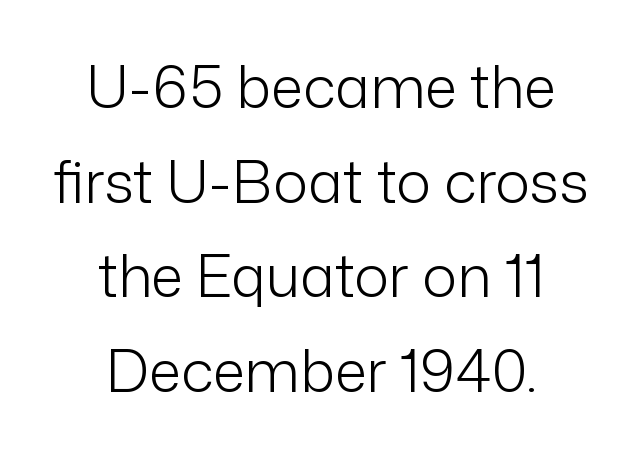
Is there any slant? The stems are plumb. Between one letter and the next there's only the usual sliver of space. Bold? No — there's no thickening of the strokes. Rows of type keep a routine distance in the vertical direction. Think of a printed novel: that variable character pitch is what you see here. Font category for this specimen: sans-serif.
